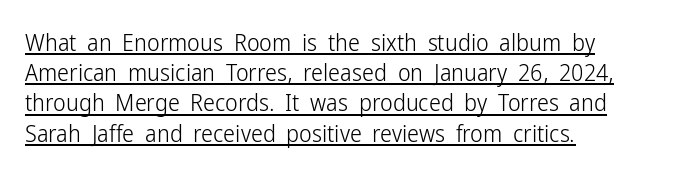
Interline gaps are of average width in this sample. The letterforms sit at book weight or below. Notice how the passage keeps a crisp vertical edge on the left only. Caption: lettering with a line underneath.
